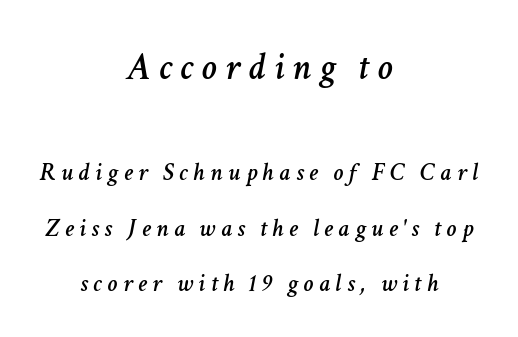
{"italic": "yes", "lean": "right", "slant_degrees": 11, "width": "normal", "stroke_contrast": "low", "x_height": "medium", "monospaced": "no", "underline": "no", "align": "center", "line_spacing": "loose", "line_spacing_ratio": 2.21, "letter_spacing": "wide", "letter_spacing_em": 0.22, "larger_block": "first", "size_ratio": 1.52, "glyph_px": 38}
